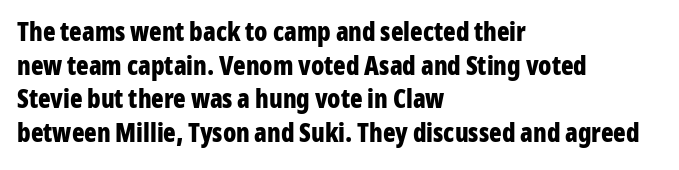
Regarding leading, the lines here are spaced in the standard way. Nothing unusual about the tracking: characters are spaced as the font intends. Clear beneath every line of the passage. The compositor pushed each line to the left boundary. Ascenders rise straight up at ninety degrees. The font is running at its bold setting.
